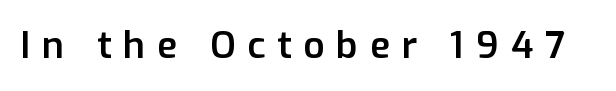
The sample has been set in demibold, a notch under bold. The passage shown has open, widely tracked lettering throughout. Upright lettering throughout. Stroke terminals: plain, sans-serif. The passage shown is typed in a proportional face where columns would drift. The words here are not underlined.
